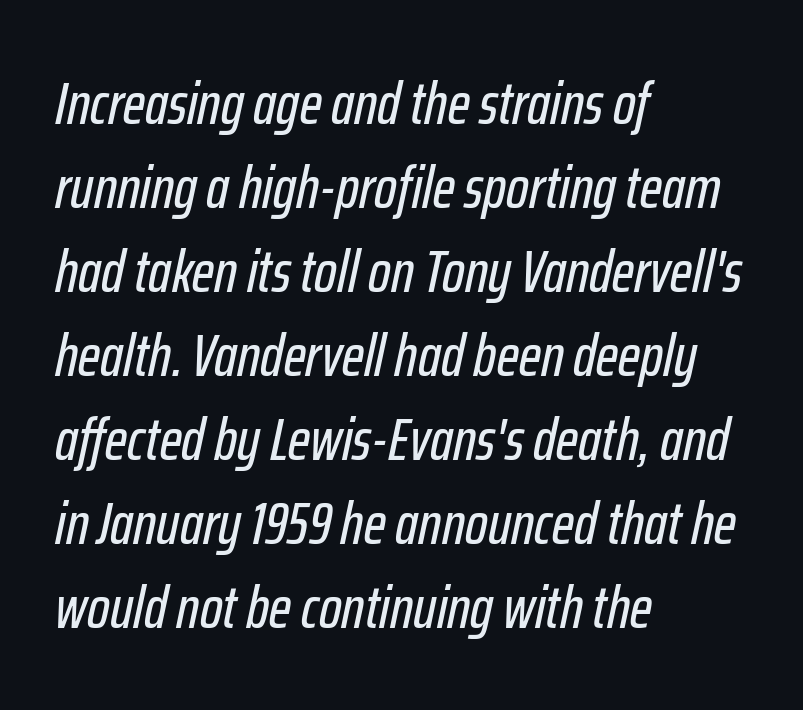
{"italic": "yes", "lean": "right", "slant_degrees": 12, "width": "condensed", "stroke_contrast": "low", "x_height": "medium", "monospaced": "no", "underline": "no", "align": "left", "line_spacing": "normal", "line_spacing_ratio": 1.4, "letter_spacing": "normal", "letter_spacing_em": 0.0, "glyph_px": 60}
